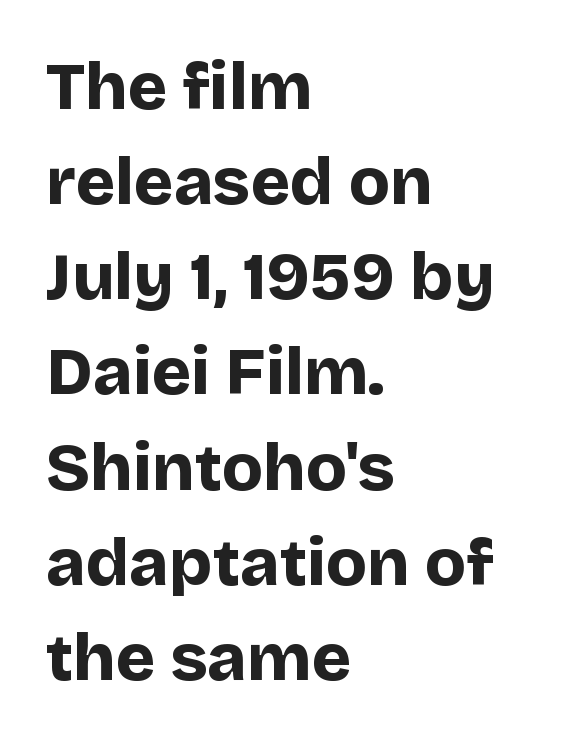
The image shows 67 px bold sans-serif type, upright; set left-aligned, normal line spacing (1.42x), normal letter spacing, not underlined; low stroke contrast and a large x-height.
